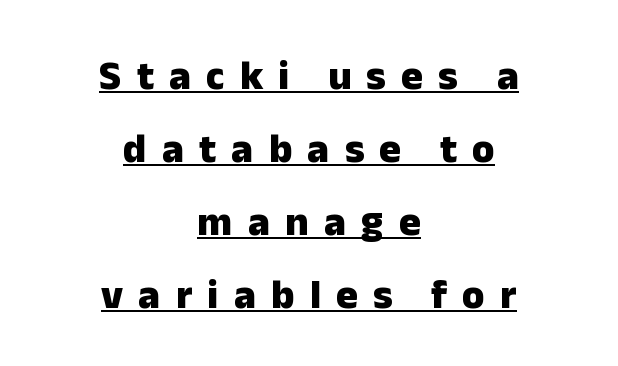
The image shows 41 px heavy sans-serif type, upright; set centered, line spacing 1.78x, unusually wide letter spacing (+0.37 em), underlined; low stroke contrast and a medium x-height.
